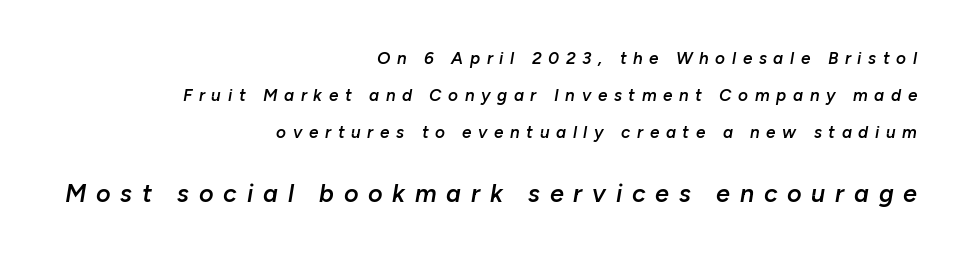
Small over large — that's the arrangement of the two blocks here. The strip under each line holds only bare page. This rendering uses right alignment, leaving the left contour irregular. Regarding leading, the lines here are spaced well apart.
